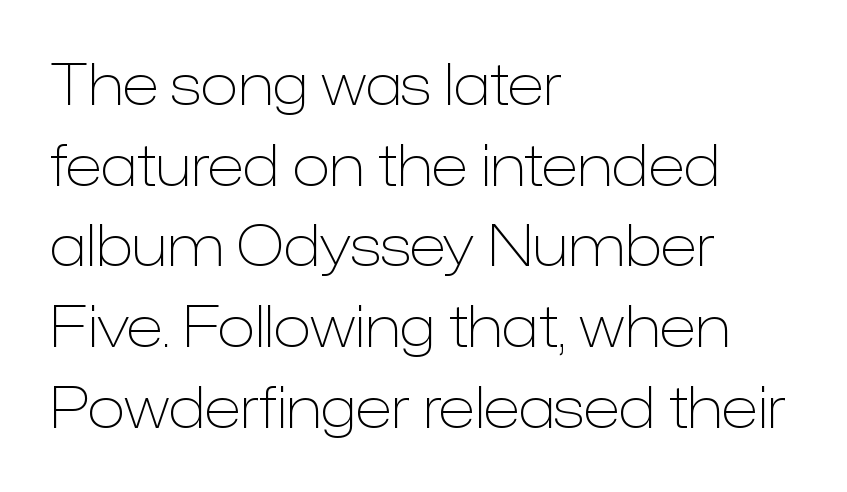
The type family on display is of the sans-serif kind. No word sits above an underline. Quick note: not italic, upright. A light-to-regular cut is what we see here.
